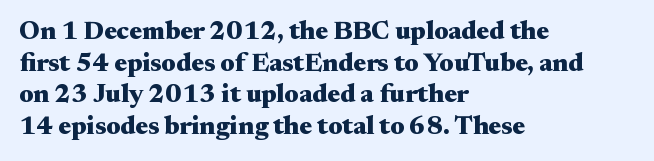
I'd describe the lettering as bold — thick and assertive. Words appear dense and cohesive because spacing is normal. Reading down the block, your eye returns to a fixed left position each line. The lettering holds an erect, upright posture throughout. Descender tails drop into unmarked territory.
